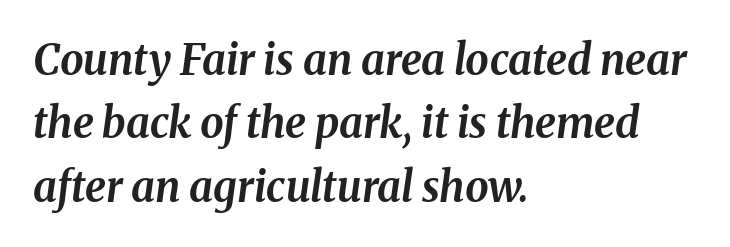
A full-strength bold gives these letters their thick strokes. The designer left line spacing at the default. The rendering uses natural spacing where letterforms have individual widths. The tracking reads as untouched default to a designer's eye.
